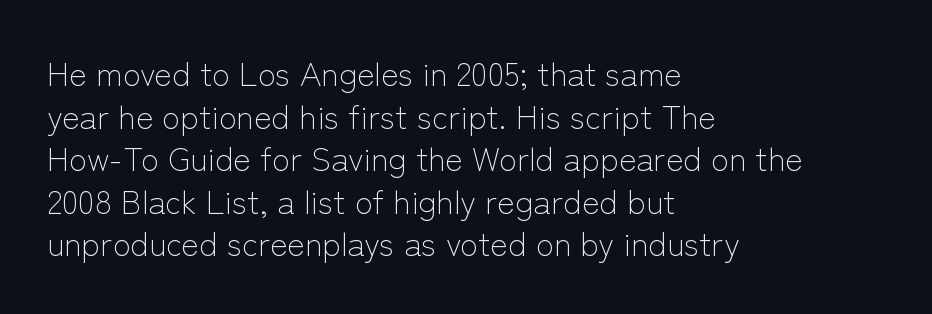
The image shows 33 px light sans-serif type, upright; set left-aligned, normal line spacing (1.29x), normal letter spacing, not underlined; low stroke contrast and a medium x-height.
